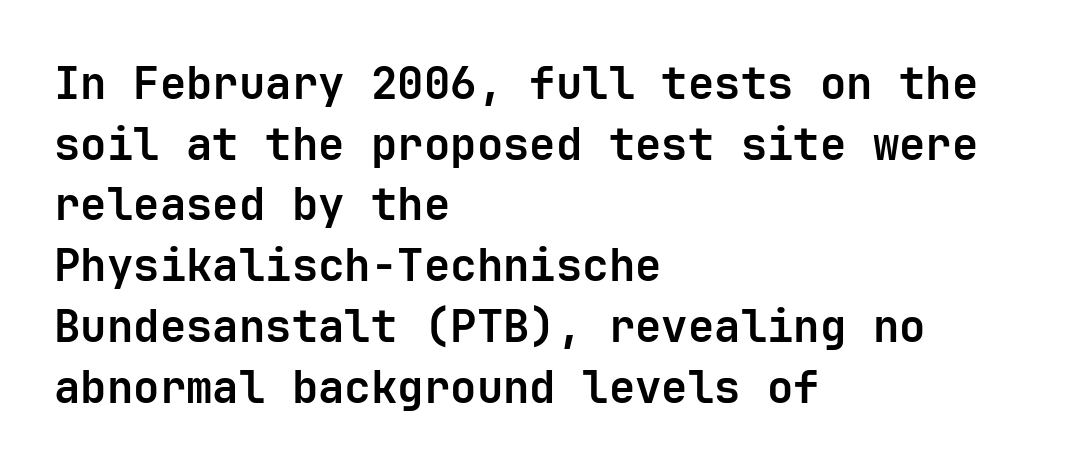
Q: Is the text bold? A: Yes.
Q: Is the text italic (slanted)? A: No, it is upright.
Q: Is the typeface a serif or a sans-serif typeface? A: Sans-serif.
Q: Is the text underlined? A: No.
Q: How is the paragraph aligned? A: Left-aligned.
Q: Is the spacing between letters normal or unusually wide? A: Normal.
Q: Is the spacing between lines tight, normal or loose? A: Normal.
Q: Width (condensed, normal, or wide)? A: Normal.
Q: Stroke contrast? A: Low.
Q: x-height? A: Medium.
Q: Monospaced? A: Yes.
